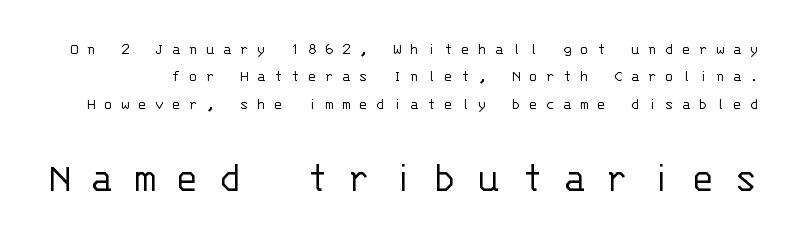
What stands out about the letter spacing? Its width — letters are far apart. A typesetter would call this monospace, since all characters share one set width. The string is rendered with underlining switched off. Type style note: lacks serifs. Each new line begins a customary step beneath the previous one. The strokes carry an ordinary text weight at most.
